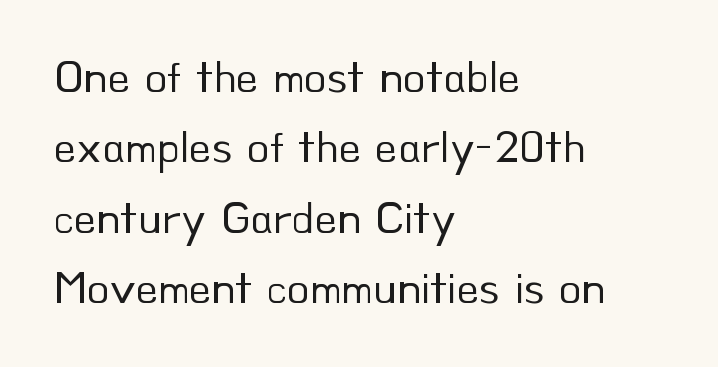
Q: Is the text bold? A: No.
Q: Is the text italic (slanted)? A: No, it is upright.
Q: Is the typeface a serif or a sans-serif typeface? A: Sans-serif.
Q: Is the text underlined? A: No.
Q: How is the paragraph aligned? A: Left-aligned.
Q: Is the spacing between letters normal or unusually wide? A: Normal.
Q: Is the spacing between lines tight, normal or loose? A: Normal.
Q: Width (condensed, normal, or wide)? A: Normal.
Q: Stroke contrast? A: Low.
Q: x-height? A: Small.
Q: Monospaced? A: No.
